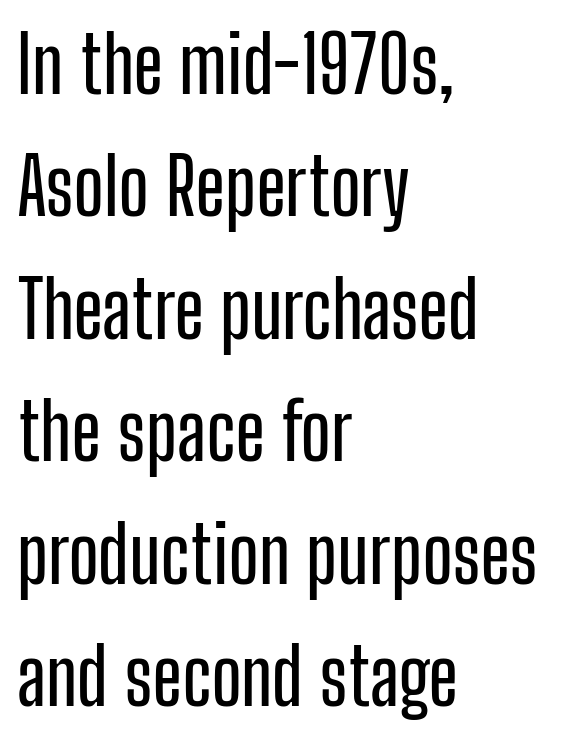
Q: Is the text italic (slanted)? A: No, it is upright.
Q: Is the typeface a serif or a sans-serif typeface? A: Sans-serif.
Q: Is the text underlined? A: No.
Q: How is the paragraph aligned? A: Left-aligned.
Q: Is the spacing between letters normal or unusually wide? A: Normal.
Q: Is the spacing between lines tight, normal or loose? A: Normal.
Q: Width (condensed, normal, or wide)? A: Condensed.
Q: Stroke contrast? A: Low.
Q: x-height? A: Medium.
Q: Monospaced? A: No.
